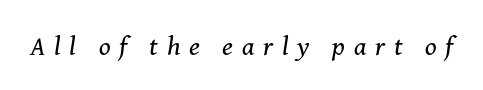
Q: Is the text bold? A: No.
Q: Is the text italic (slanted)? A: Yes, it leans right by about 8 degrees.
Q: Is the text underlined? A: No.
Q: Is the spacing between letters normal or unusually wide? A: Unusually wide.
